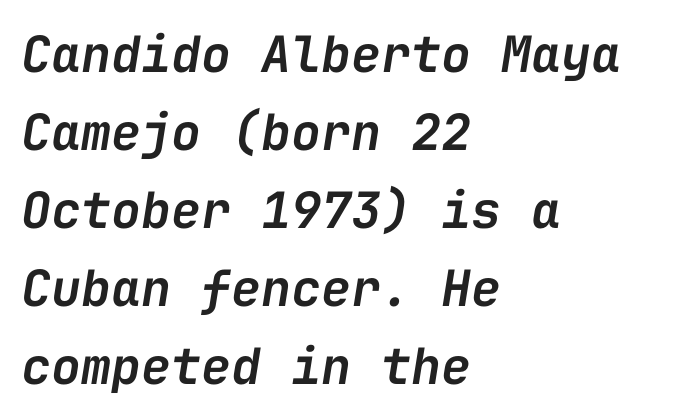
{"italic": "yes", "lean": "right", "slant_degrees": 9, "bold": "semi", "weight": "semibold", "width": "normal", "stroke_contrast": "low", "x_height": "medium", "monospaced": "yes", "underline": "no", "align": "left", "line_spacing": "normal", "line_spacing_ratio": 1.56, "letter_spacing": "normal", "letter_spacing_em": 0.0, "glyph_px": 50}
